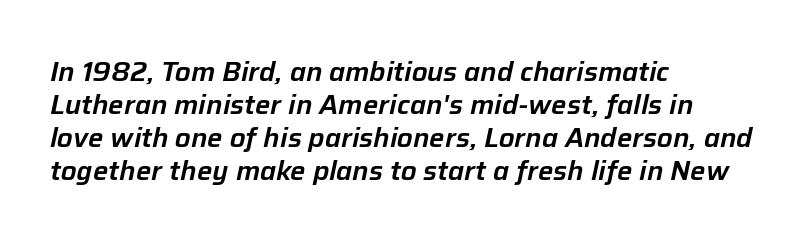
The image shows 27 px text type, italic (leaning right); set left-aligned, line spacing 1.22x, normal letter spacing, not underlined.
